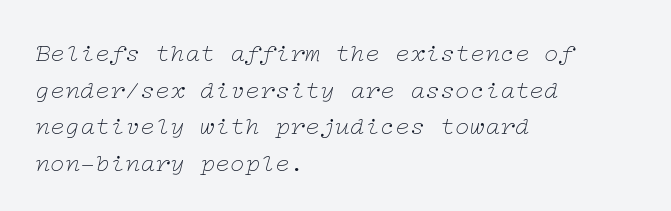
Q: Is the text bold? A: No.
Q: Is the text italic (slanted)? A: Yes, it leans right by about 12 degrees.
Q: Is the text underlined? A: No.
Q: How is the paragraph aligned? A: Left-aligned.
Q: Is the spacing between letters normal or unusually wide? A: Normal.
Q: Is the spacing between lines tight, normal or loose? A: Normal.
